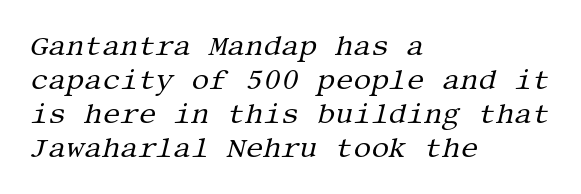
{"serif": "yes", "italic": "yes", "lean": "right", "slant_degrees": 13, "bold": "no", "weight": "regular", "width": "normal", "stroke_contrast": "medium", "x_height": "large", "underline": "no", "align": "left", "line_spacing_ratio": 1.22, "letter_spacing": "normal", "letter_spacing_em": 0.0, "glyph_px": 28}
